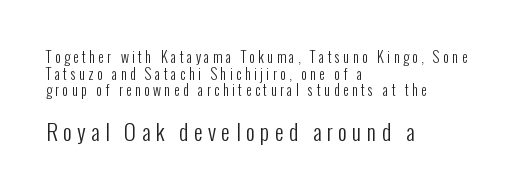
{"italic": "no", "bold": "no", "underline": "no", "align": "left", "line_spacing_ratio": 1.19, "letter_spacing": "wide", "letter_spacing_em": 0.24, "larger_block": "second", "size_ratio": 1.57, "glyph_px": 22}
